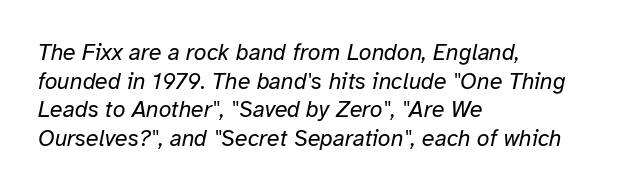
Q: Is the text bold? A: No.
Q: Is the text italic (slanted)? A: Yes, it leans right by about 12 degrees.
Q: Is the text underlined? A: No.
Q: How is the paragraph aligned? A: Left-aligned.
Q: Is the spacing between letters normal or unusually wide? A: Normal.
